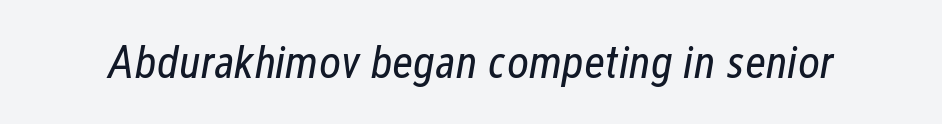
Here the glyphs are tracked normally, forming tight word shapes. Bold? No — there's no thickening of the strokes. There's an unmistakable incline to the writing here. Varying glyph widths throughout — classic text-font behaviour.
